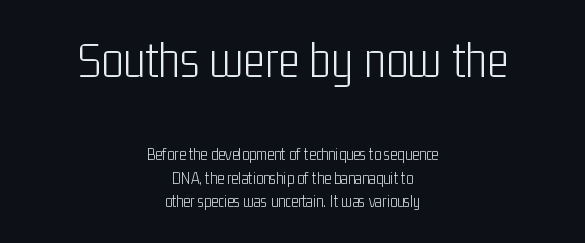
{"serif": "no", "italic": "no", "bold": "no", "weight": "light", "width": "condensed", "stroke_contrast": "low", "x_height": "medium", "monospaced": "no", "underline": "no", "align": "center", "line_spacing": "normal", "line_spacing_ratio": 1.38, "letter_spacing": "normal", "letter_spacing_em": 0.0, "larger_block": "first", "size_ratio": 3.06, "glyph_px": 52}
